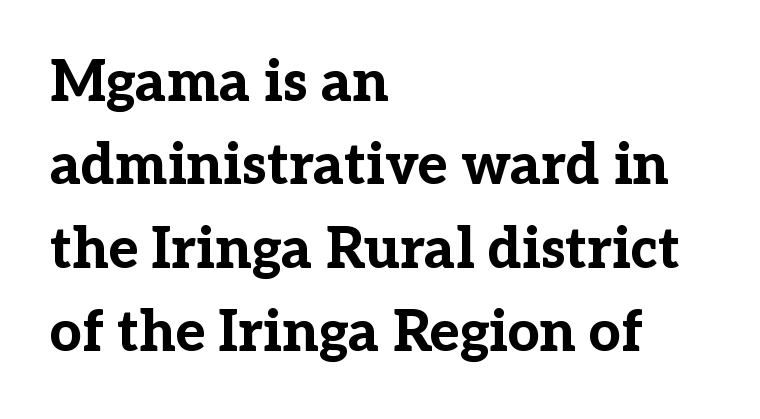
Q: Is the text bold? A: Yes.
Q: Is the text italic (slanted)? A: No, it is upright.
Q: Is the typeface a serif or a sans-serif typeface? A: Serif.
Q: Is the text underlined? A: No.
Q: How is the paragraph aligned? A: Left-aligned.
Q: Is the spacing between letters normal or unusually wide? A: Normal.
Q: Is the spacing between lines tight, normal or loose? A: Normal.
Q: Width (condensed, normal, or wide)? A: Normal.
Q: Stroke contrast? A: Low.
Q: x-height? A: Medium.
Q: Monospaced? A: No.
